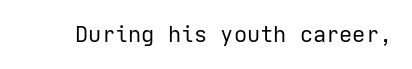
Q: Is the text bold? A: No.
Q: Is the text italic (slanted)? A: No, it is upright.
Q: Is the text underlined? A: No.
Q: Is the spacing between letters normal or unusually wide? A: Normal.
